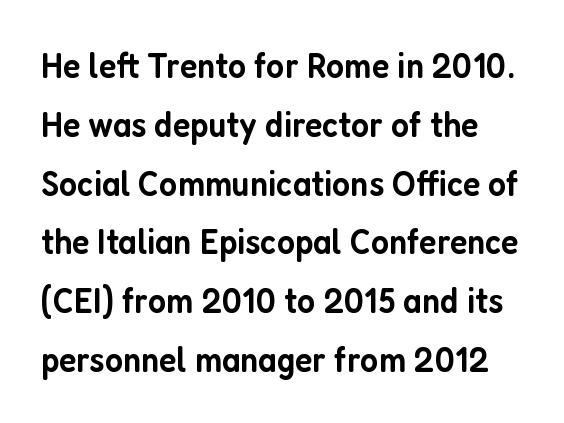
Q: Is the text bold? A: Semi-bold.
Q: Is the text italic (slanted)? A: No, it is upright.
Q: Is the typeface a serif or a sans-serif typeface? A: Sans-serif.
Q: Is the text underlined? A: No.
Q: Is the spacing between letters normal or unusually wide? A: Normal.
Q: Is the spacing between lines tight, normal or loose? A: Normal.
Q: Width (condensed, normal, or wide)? A: Condensed.
Q: Stroke contrast? A: Low.
Q: x-height? A: Medium.
Q: Monospaced? A: No.
